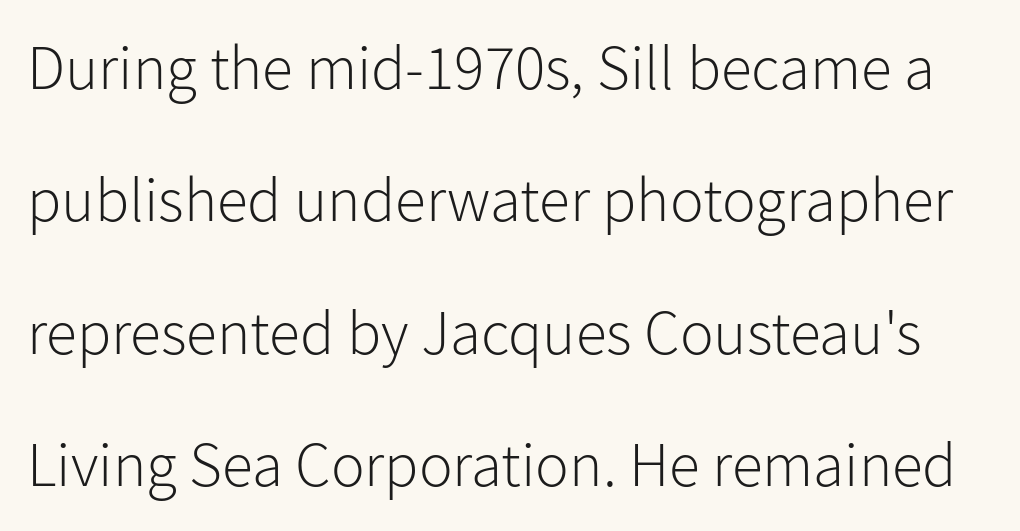
Students, observe: this is what heavily led, spacious text looks like. The face used here is rendered with its standard letterfit. The strokes are not fattened; the text isn't bold. The specimen reads as upright at a glance. This sample uses a sans-serif face.
